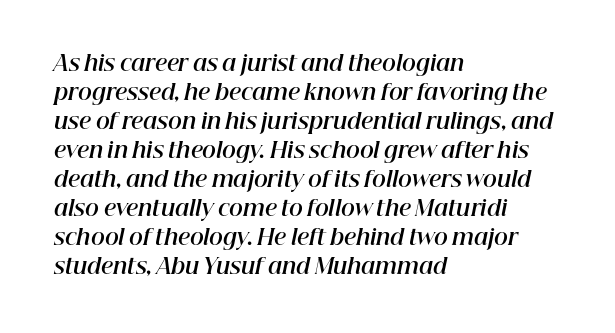
The sample has been set heavy, in full bold. Standard letterfit; no display-style spreading of the glyphs. This is oblique type, the kind used for emphasis or titles. Beneath every word, the page is bare. The passage shown stacks its lines at a standard gap.
